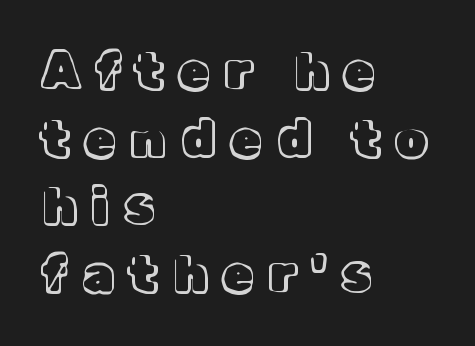
Glyph-to-glyph distance is far greater than everyday printed text. The specimen omits any rule beneath the text block's lines. If you drew a line through each stem, it would be perfectly vertical. This rendering uses left alignment, leaving the right contour irregular. The passage shown is typed in a proportional face where columns would drift. The leading is moderate, giving the passage an even texture.
